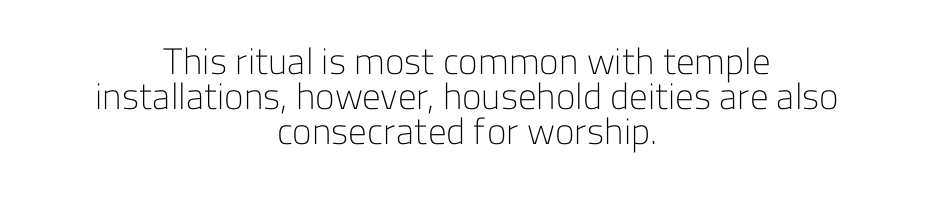
Q: Is the text bold? A: No.
Q: Is the text italic (slanted)? A: No, it is upright.
Q: Is the typeface a serif or a sans-serif typeface? A: Sans-serif.
Q: Is the text underlined? A: No.
Q: How is the paragraph aligned? A: Centered.
Q: Is the spacing between letters normal or unusually wide? A: Normal.
Q: Is the spacing between lines tight, normal or loose? A: Tight.
Q: Width (condensed, normal, or wide)? A: Normal.
Q: Stroke contrast? A: Low.
Q: x-height? A: Medium.
Q: Monospaced? A: No.
